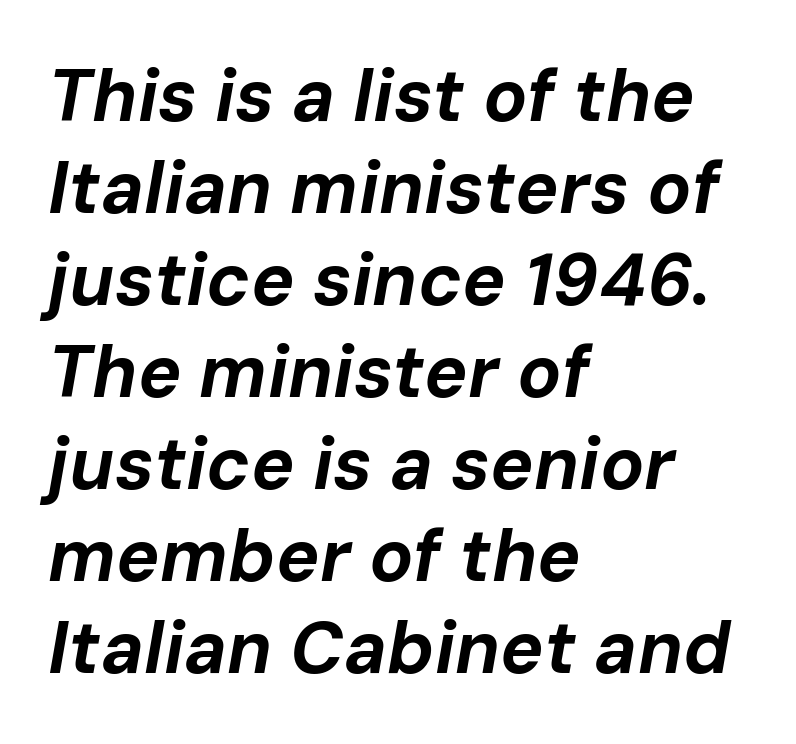
Italic: yes, the glyphs are oblique. Is the block centered? No — it sits flush against the left margin. Nobody touched the tracking dial on this one. Has an underline been added? It has not. Set as a true bold cut, around the 700 mark. The line-height multiplier appears to be the usual default.
